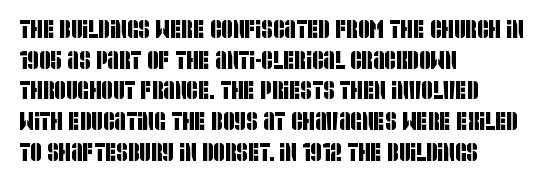
{"underline": "no", "align": "left", "line_spacing_ratio": 1.23, "letter_spacing": "normal", "letter_spacing_em": 0.0, "glyph_px": 25}
